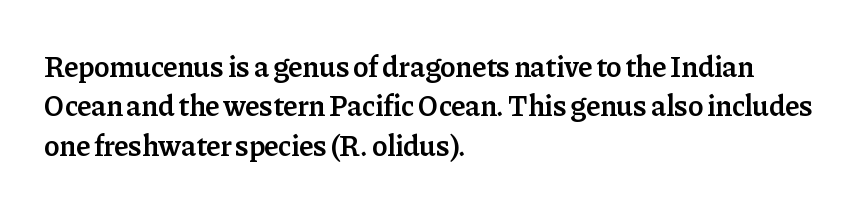
The image shows 29 px semibold serif type, upright; set left-aligned, normal line spacing (1.36x), normal letter spacing, not underlined; low stroke contrast and a medium x-height.
